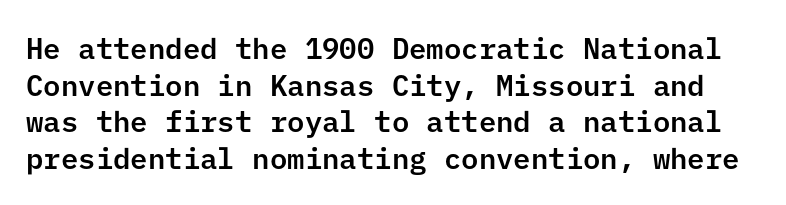
Q: Is the text italic (slanted)? A: No, it is upright.
Q: Is the typeface a serif or a sans-serif typeface? A: Sans-serif.
Q: Is the text underlined? A: No.
Q: Is the spacing between letters normal or unusually wide? A: Normal.
Q: Is the spacing between lines tight, normal or loose? A: Normal.
Q: Width (condensed, normal, or wide)? A: Normal.
Q: Stroke contrast? A: Low.
Q: x-height? A: Medium.
